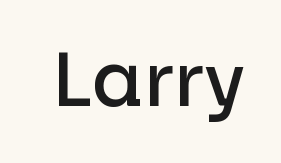
{"serif": "no", "italic": "no", "bold": "semi", "weight": "semibold", "width": "normal", "stroke_contrast": "low", "x_height": "medium", "monospaced": "no", "underline": "no", "letter_spacing": "normal", "letter_spacing_em": 0.0, "glyph_px": 73}
